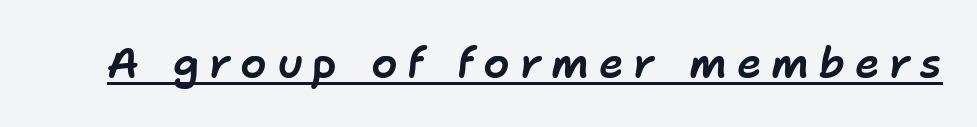
{"italic": "yes", "lean": "right", "slant_degrees": 11, "width": "normal", "stroke_contrast": "low", "x_height": "medium", "monospaced": "no", "underline": "yes", "letter_spacing": "wide", "letter_spacing_em": 0.23, "glyph_px": 42}
